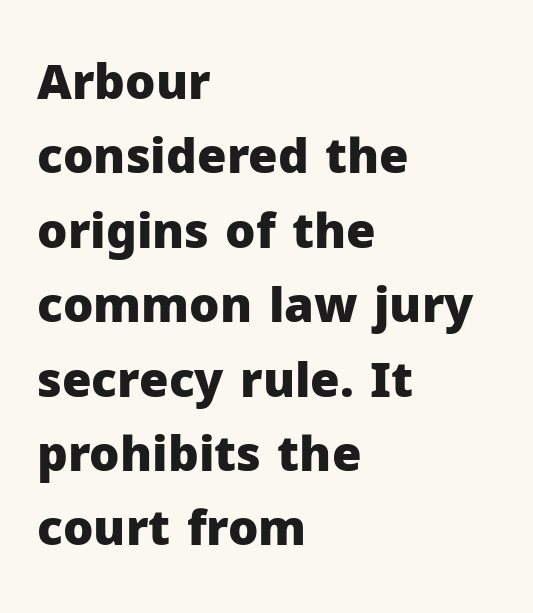
{"serif": "no", "italic": "no", "bold": "yes", "weight": "heavy", "width": "normal", "stroke_contrast": "low", "x_height": "medium", "monospaced": "no", "underline": "no", "align": "left", "line_spacing": "normal", "line_spacing_ratio": 1.55, "letter_spacing": "normal", "letter_spacing_em": 0.0, "glyph_px": 48}
